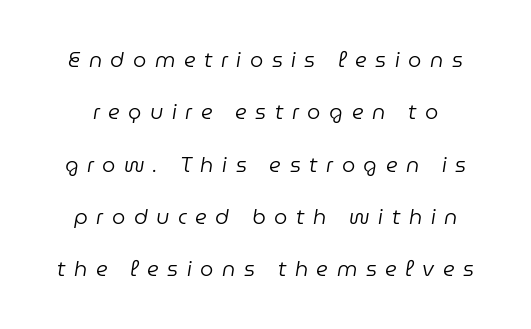
The image shows 21 px text type, italic (leaning right); set loose line spacing (2.49x), unusually wide letter spacing (+0.41 em), not underlined.
